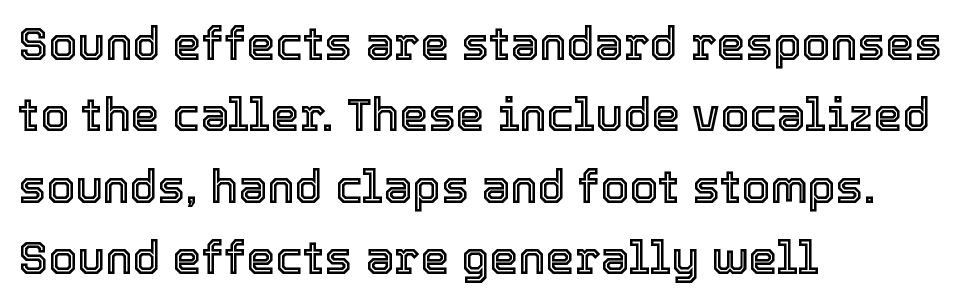
{"italic": "no", "width": "normal", "x_height": "medium", "monospaced": "no", "underline": "no", "align": "left", "line_spacing": "normal", "line_spacing_ratio": 1.55, "letter_spacing": "normal", "letter_spacing_em": 0.0, "glyph_px": 46}
